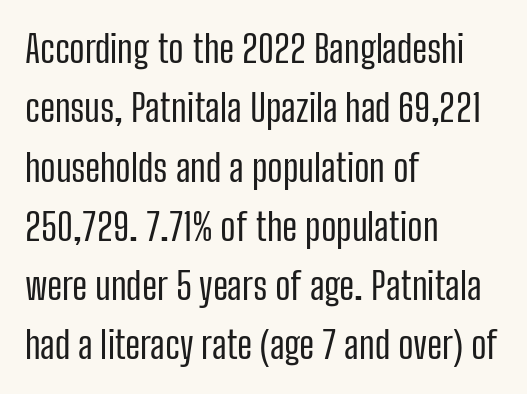
Q: Is the text bold? A: No.
Q: Is the text italic (slanted)? A: No, it is upright.
Q: Is the typeface a serif or a sans-serif typeface? A: Sans-serif.
Q: Is the text underlined? A: No.
Q: How is the paragraph aligned? A: Left-aligned.
Q: Is the spacing between letters normal or unusually wide? A: Normal.
Q: Is the spacing between lines tight, normal or loose? A: Normal.
Q: Width (condensed, normal, or wide)? A: Condensed.
Q: Stroke contrast? A: Low.
Q: x-height? A: Medium.
Q: Monospaced? A: No.
